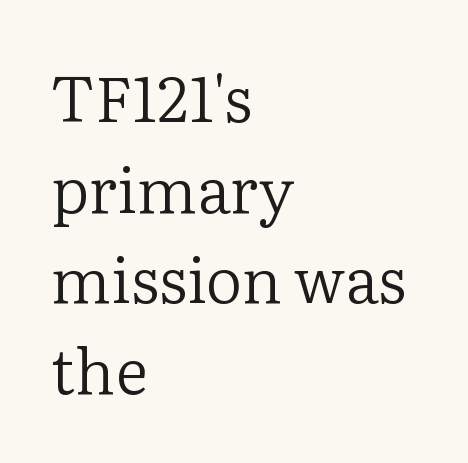
The image shows 63 px regular-weight serif type, upright; set left-aligned, normal line spacing (1.44x), normal letter spacing, not underlined; low stroke contrast and a medium x-height.
